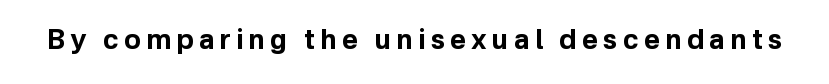
These lines were composed using upright roman letters. Inter-character spacing is expanded well beyond the font's built-in metrics. Glance below the letters and you will spot only blank space. I'd describe the lettering as bold — thick and assertive.
